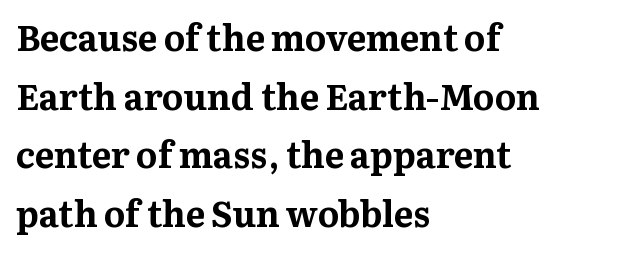
Q: Is the text bold? A: Yes.
Q: Is the text italic (slanted)? A: No, it is upright.
Q: Is the typeface a serif or a sans-serif typeface? A: Serif.
Q: Is the text underlined? A: No.
Q: How is the paragraph aligned? A: Left-aligned.
Q: Is the spacing between letters normal or unusually wide? A: Normal.
Q: Is the spacing between lines tight, normal or loose? A: Normal.
Q: Width (condensed, normal, or wide)? A: Normal.
Q: Stroke contrast? A: Medium.
Q: x-height? A: Medium.
Q: Monospaced? A: No.
